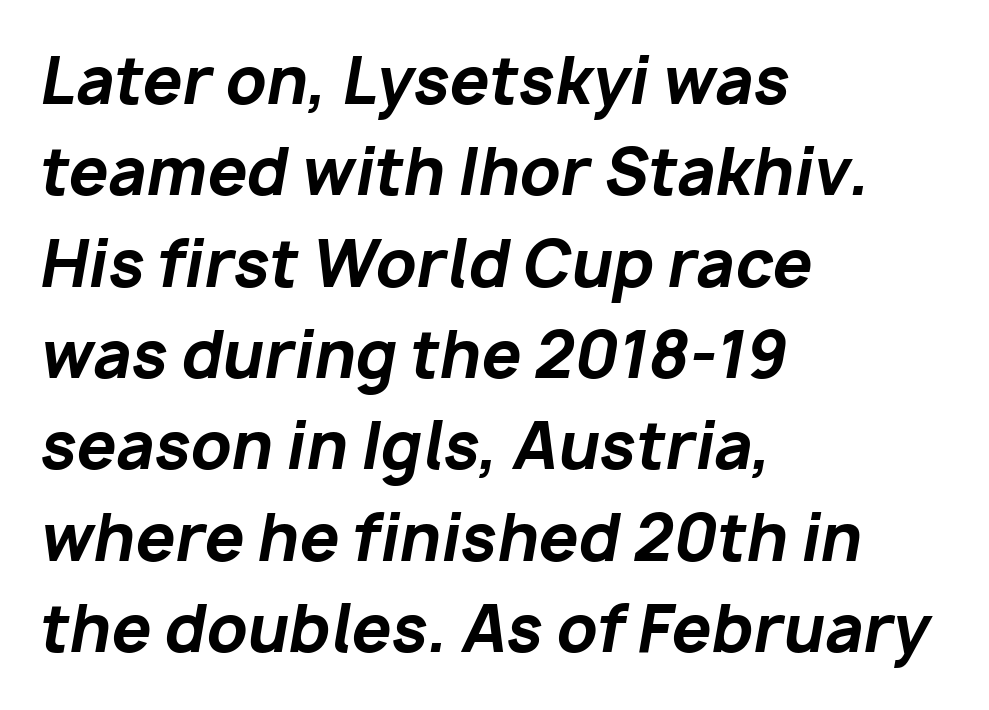
{"italic": "yes", "lean": "right", "slant_degrees": 10, "bold": "yes", "weight": "bold", "width": "normal", "stroke_contrast": "low", "x_height": "medium", "monospaced": "no", "underline": "no", "align": "left", "line_spacing": "normal", "line_spacing_ratio": 1.45, "letter_spacing": "normal", "letter_spacing_em": 0.0, "glyph_px": 63}
